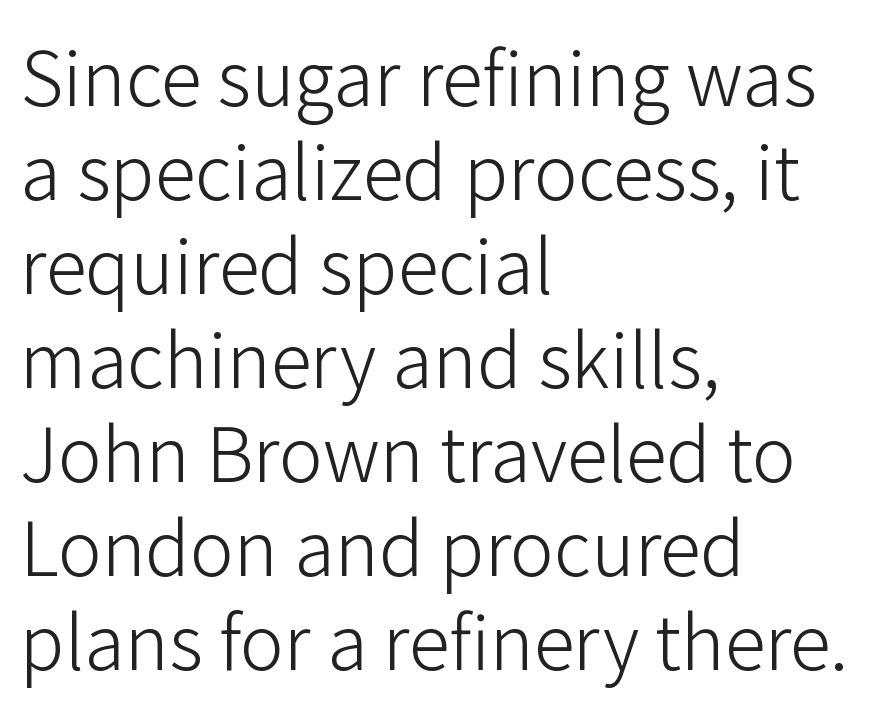
A classic flush-left, rag-right setting is used for this passage. The face used here is rendered with its standard letterfit. Compared with typical paragraphs, the rows here are spaced about the same. A typesetter would call this proportional, since set widths differ per character.
